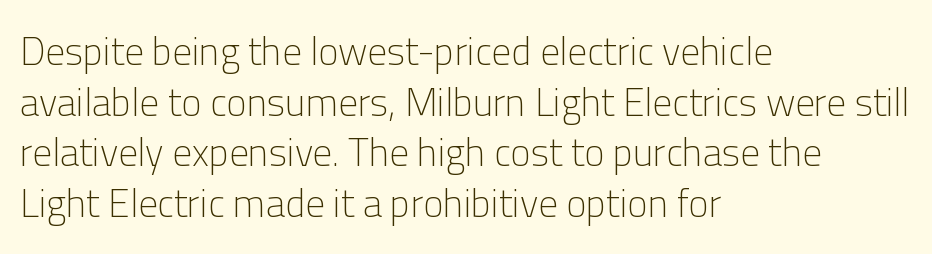
This rendering employs a face without finishing strokes, i.e., a sans-serif. Summary of weight: not heavy and not bold. Has an underline been added? It has not. Italic? Not at all — the glyphs are vertical. Alignment: flush left. You could not count columns in this text — the font is proportionally spaced.
